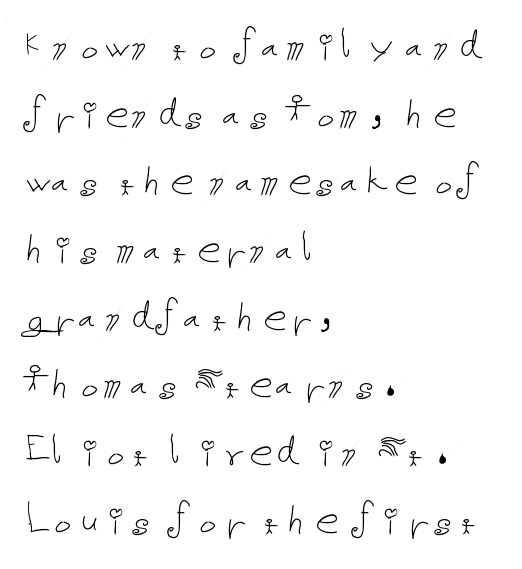
Q: Is the text bold? A: No.
Q: Is the text italic (slanted)? A: No, it is upright.
Q: Is the text underlined? A: No.
Q: How is the paragraph aligned? A: Left-aligned.
Q: Is the spacing between letters normal or unusually wide? A: Normal.
Q: Is the spacing between lines tight, normal or loose? A: Normal.
Q: Width (condensed, normal, or wide)? A: Normal.
Q: Stroke contrast? A: Low.
Q: x-height? A: Medium.
